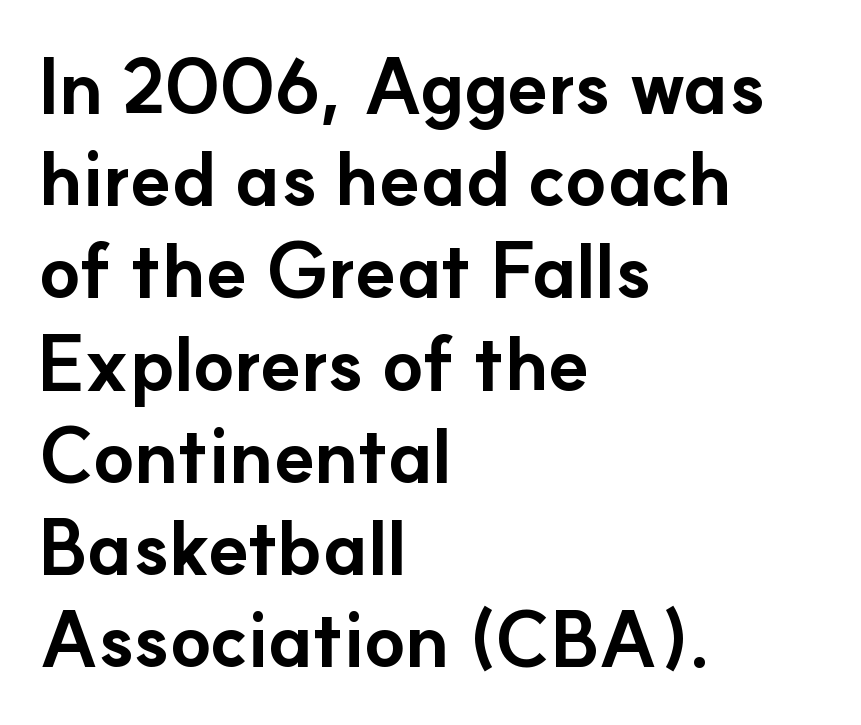
The space beneath each line is pristine and unruled. Nope, no serifs anywhere on these letters. Caption: standard tracking, unaltered. These lines are rendered in a variable-pitch font. Stroke thickness is high; the sample reads as a true bold.
